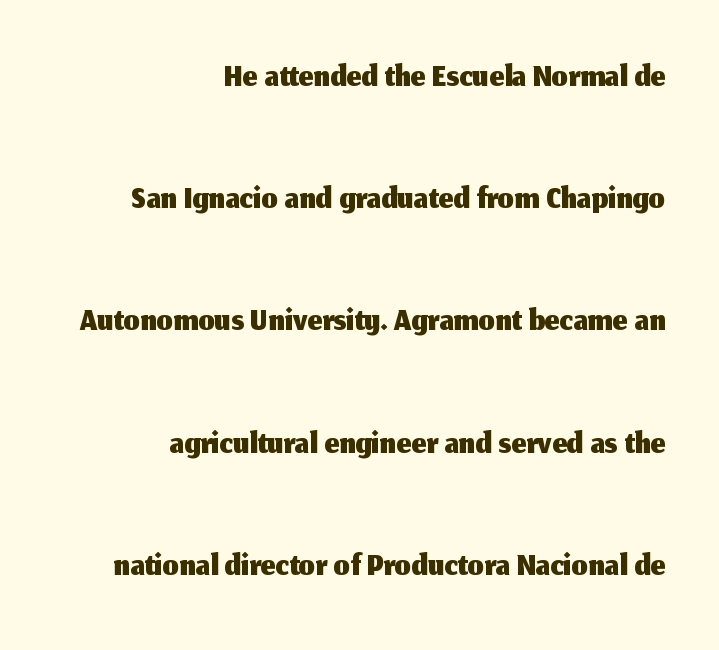
Q: Is the text italic (slanted)? A: No, it is upright.
Q: Is the typeface a serif or a sans-serif typeface? A: Sans-serif.
Q: Is the text underlined? A: No.
Q: How is the paragraph aligned? A: Right-aligned.
Q: Is the spacing between letters normal or unusually wide? A: Normal.
Q: Is the spacing between lines tight, normal or loose? A: Loose.
Q: Width (condensed, normal, or wide)? A: Normal.
Q: Stroke contrast? A: Medium.
Q: x-height? A: Medium.
Q: Monospaced? A: No.
